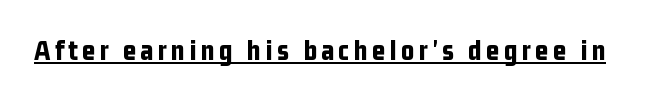
The image shows 29 px bold, condensed sans-serif type, upright; set underlined; low stroke contrast and a medium x-height.
